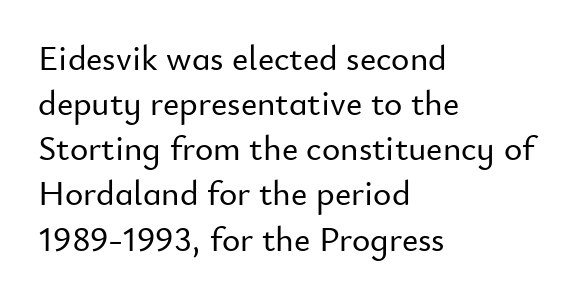
The image shows 35 px sans-serif type, upright; set left-aligned, normal line spacing (1.29x), normal letter spacing, not underlined; low stroke contrast and a small x-height.
